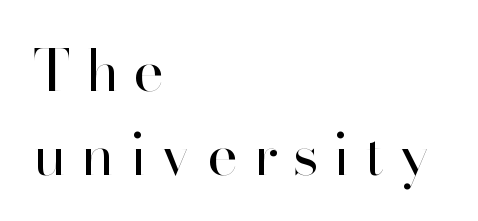
{"serif": "no", "italic": "no", "bold": "no", "weight": "regular", "width": "normal", "stroke_contrast": "high", "x_height": "small", "monospaced": "no", "underline": "no", "align": "left", "line_spacing": "normal", "line_spacing_ratio": 1.45, "letter_spacing": "wide", "letter_spacing_em": 0.28, "glyph_px": 58}
